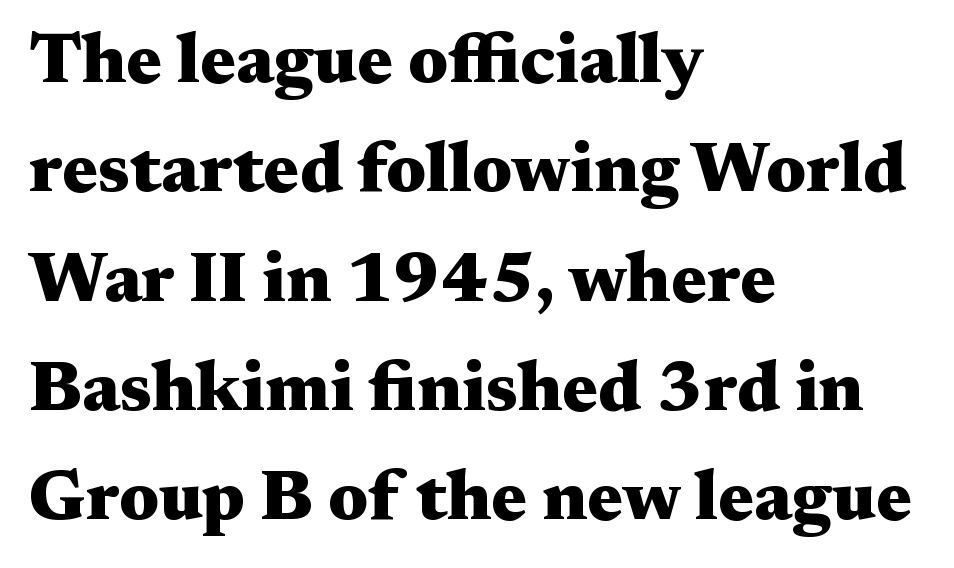
The image shows 71 px heavy, wide serif type, upright; set left-aligned, normal line spacing (1.54x), normal letter spacing, not underlined; medium stroke contrast and a medium x-height.
